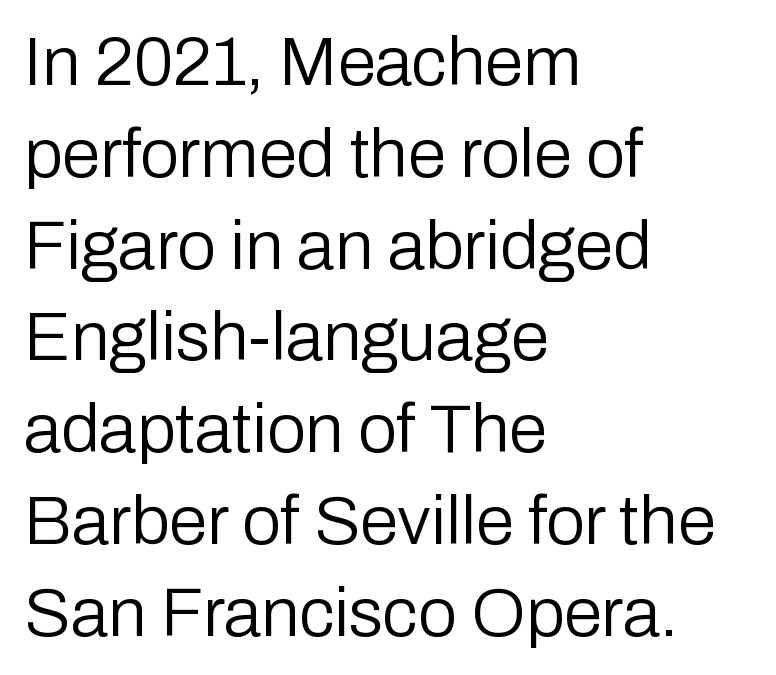
{"serif": "no", "italic": "no", "bold": "no", "weight": "regular", "width": "normal", "stroke_contrast": "low", "x_height": "medium", "monospaced": "no", "underline": "no", "align": "left", "line_spacing": "normal", "line_spacing_ratio": 1.33, "letter_spacing": "normal", "letter_spacing_em": 0.0, "glyph_px": 69}
